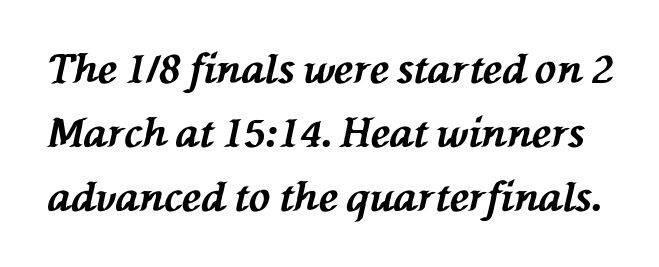
Q: Is the text bold? A: Yes.
Q: Is the text italic (slanted)? A: Yes, it leans left by about 76 degrees.
Q: Is the text underlined? A: No.
Q: Is the spacing between letters normal or unusually wide? A: Normal.
Q: Is the spacing between lines tight, normal or loose? A: Normal.
Q: Width (condensed, normal, or wide)? A: Normal.
Q: Stroke contrast? A: Medium.
Q: x-height? A: Medium.
Q: Monospaced? A: No.
